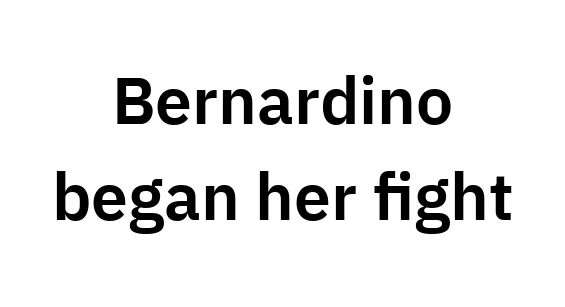
{"serif": "no", "italic": "no", "width": "normal", "stroke_contrast": "low", "x_height": "medium", "monospaced": "no", "underline": "no", "align": "center", "line_spacing": "normal", "line_spacing_ratio": 1.46, "letter_spacing": "normal", "letter_spacing_em": 0.0, "glyph_px": 66}
